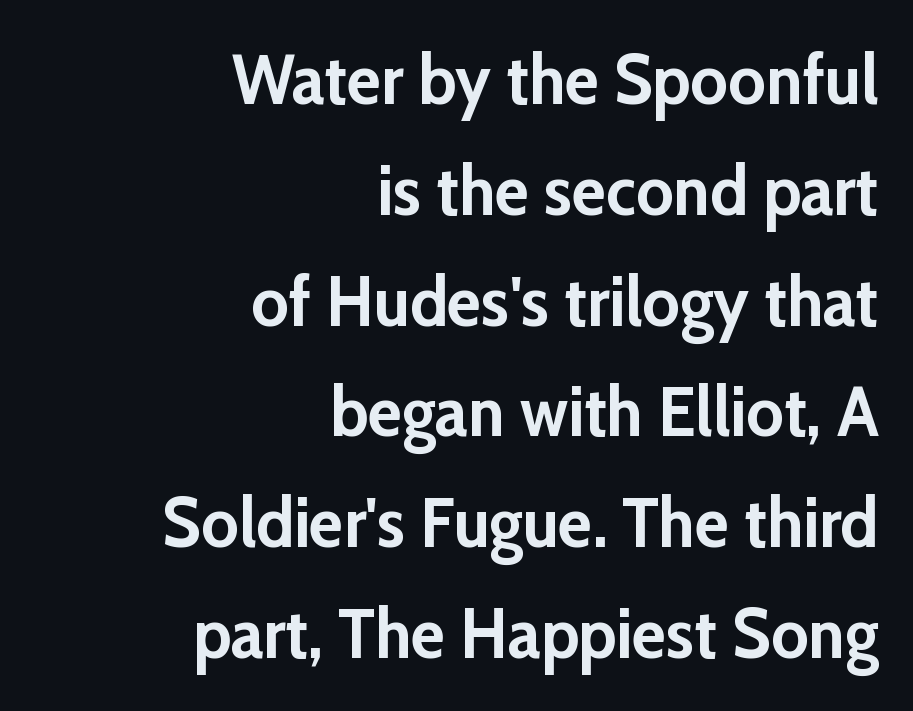
{"serif": "no", "italic": "no", "bold": "yes", "weight": "semibold", "width": "normal", "stroke_contrast": "low", "x_height": "medium", "monospaced": "no", "underline": "no", "align": "right", "line_spacing": "normal", "line_spacing_ratio": 1.56, "letter_spacing": "normal", "letter_spacing_em": 0.0, "glyph_px": 71}
